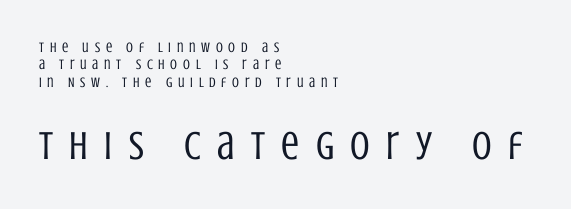
The lettering stays uniformly vertical, giving the passage a roman look. Typesetter's note — lower block bumped up in size, upper block left smaller. Leading matches the norm, producing a regular column. Serifs: no, the terminals of the letterforms are clean. The rendering inserts visible extra space after every character. Spacing verdict: proportional, widths tailored to each character.
